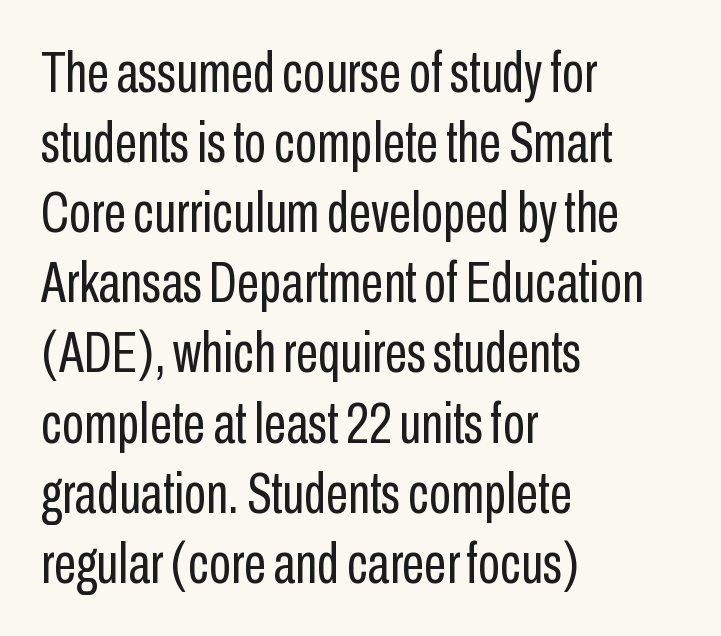
The image shows 57 px regular-weight, condensed sans-serif type, upright; set left-aligned, line spacing 1.23x, normal letter spacing, not underlined; low stroke contrast and a medium x-height.
